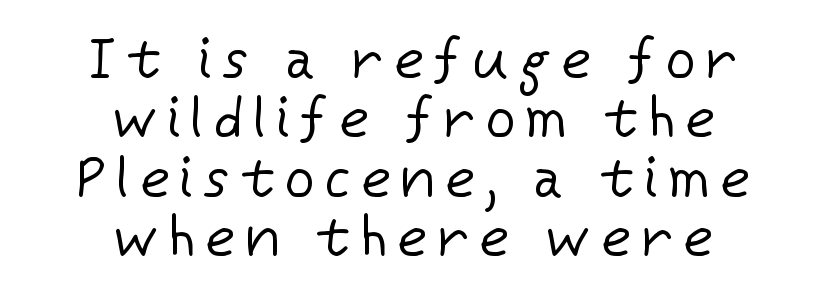
Q: Is the text bold? A: No.
Q: Is the text italic (slanted)? A: No, it is upright.
Q: Is the typeface a serif or a sans-serif typeface? A: Sans-serif.
Q: Is the text underlined? A: No.
Q: How is the paragraph aligned? A: Centered.
Q: Is the spacing between lines tight, normal or loose? A: Tight.
Q: Width (condensed, normal, or wide)? A: Normal.
Q: Stroke contrast? A: Low.
Q: x-height? A: Medium.
Q: Monospaced? A: No.
